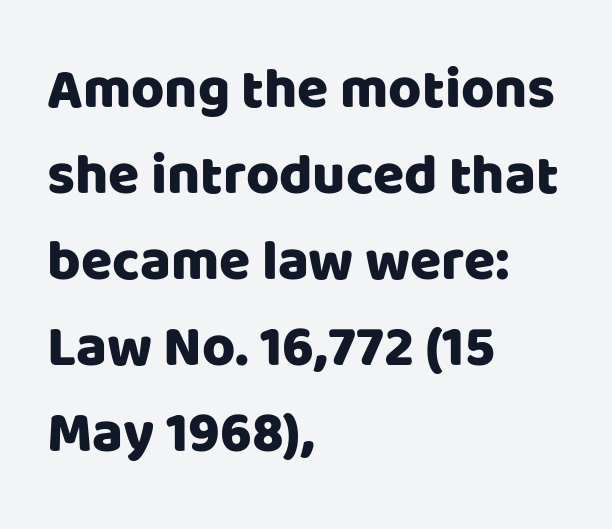
Q: Is the text italic (slanted)? A: No, it is upright.
Q: Is the typeface a serif or a sans-serif typeface? A: Sans-serif.
Q: Is the text underlined? A: No.
Q: How is the paragraph aligned? A: Left-aligned.
Q: Is the spacing between letters normal or unusually wide? A: Normal.
Q: Is the spacing between lines tight, normal or loose? A: Normal.
Q: Width (condensed, normal, or wide)? A: Normal.
Q: Stroke contrast? A: Low.
Q: x-height? A: Large.
Q: Monospaced? A: No.
